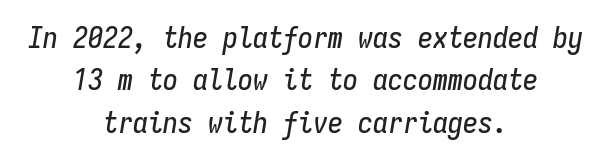
Q: Is the text italic (slanted)? A: Yes, it leans right by about 9 degrees.
Q: Is the text underlined? A: No.
Q: How is the paragraph aligned? A: Centered.
Q: Is the spacing between letters normal or unusually wide? A: Normal.
Q: Is the spacing between lines tight, normal or loose? A: Normal.
Q: Width (condensed, normal, or wide)? A: Condensed.
Q: Stroke contrast? A: Low.
Q: x-height? A: Medium.
Q: Monospaced? A: Yes.
